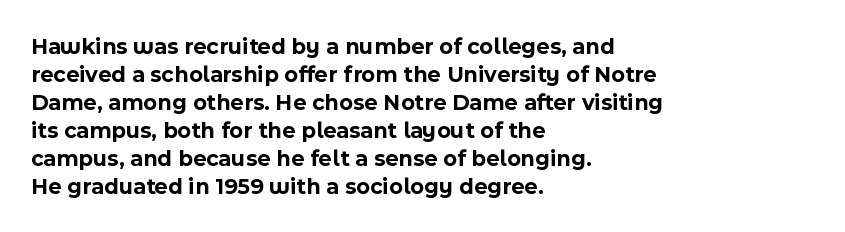
{"italic": "no", "bold": "yes", "underline": "no", "align": "left", "line_spacing_ratio": 1.22, "letter_spacing": "normal", "letter_spacing_em": 0.0, "glyph_px": 23}
